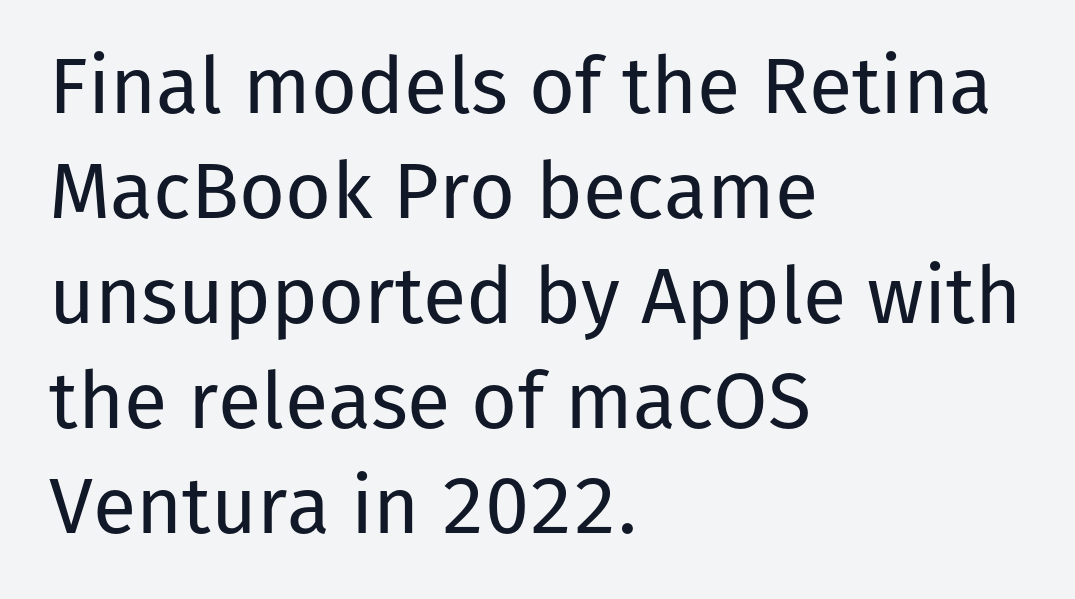
The image shows 79 px regular-weight sans-serif type, upright; set left-aligned, normal line spacing (1.33x), normal letter spacing, not underlined; low stroke contrast and a medium x-height.
